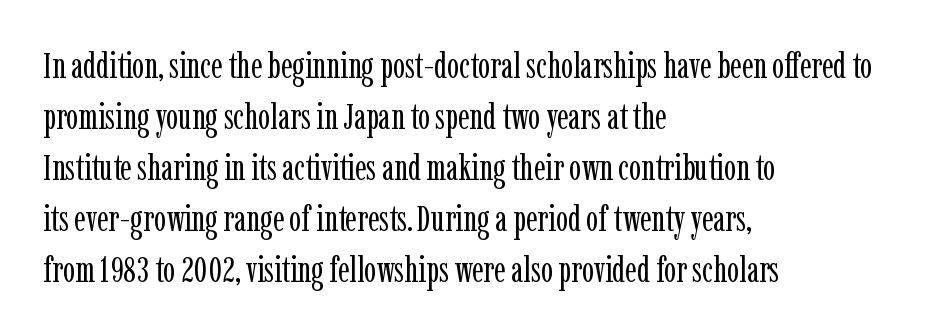
{"serif": "yes", "italic": "no", "bold": "no", "weight": "regular", "width": "condensed", "stroke_contrast": "low", "x_height": "medium", "monospaced": "no", "underline": "no", "align": "left", "line_spacing": "normal", "line_spacing_ratio": 1.42, "letter_spacing": "normal", "letter_spacing_em": 0.0, "glyph_px": 36}
